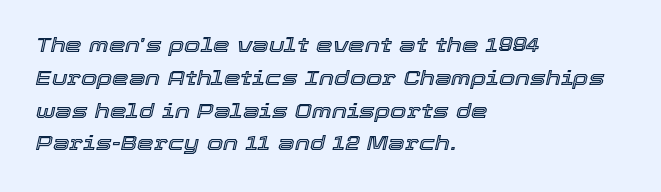
The image shows 21 px text type, italic (leaning right); set left-aligned, normal line spacing (1.56x), normal letter spacing, not underlined.
